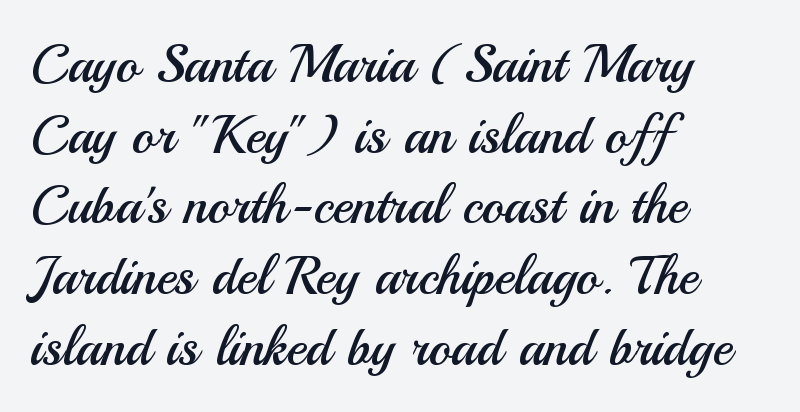
{"serif": "no", "bold": "no", "weight": "regular", "width": "normal", "stroke_contrast": "medium", "x_height": "small", "monospaced": "no", "underline": "no", "align": "left", "line_spacing": "normal", "line_spacing_ratio": 1.31, "letter_spacing": "normal", "letter_spacing_em": 0.0, "glyph_px": 54}
